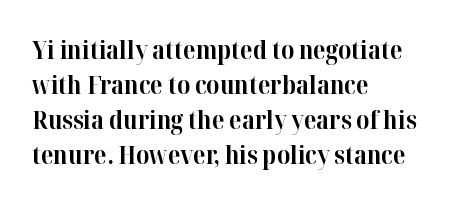
{"italic": "no", "bold": "yes", "underline": "no", "align": "left", "line_spacing": "normal", "line_spacing_ratio": 1.4, "letter_spacing": "normal", "letter_spacing_em": 0.0, "glyph_px": 25}
